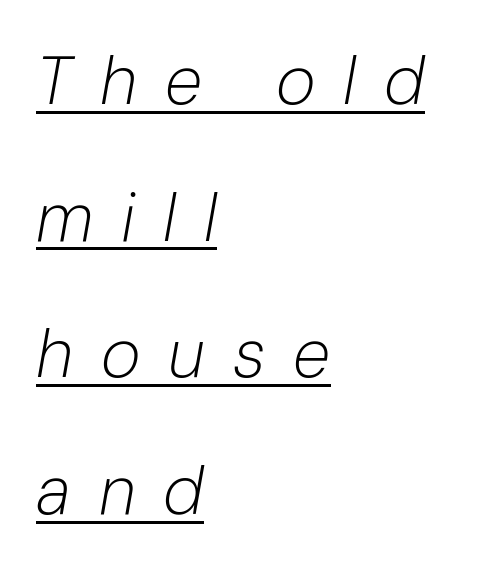
The image shows 68 px light type, italic (leaning right); set left-aligned, loose line spacing (2.01x), unusually wide letter spacing (+0.41 em), underlined; low stroke contrast and a medium x-height.
